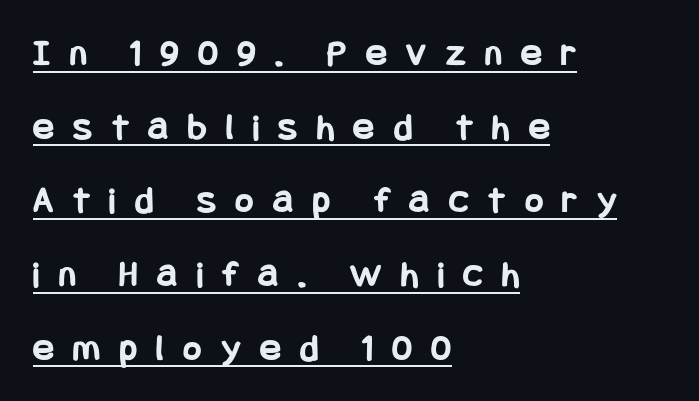
The horizontal fit of the characters is loose and conspicuously gappy. Italic? Not at all — the glyphs are vertical. The lines in this sample share a left origin and differ only in where they stop. Strong, thick strokes mark this as bold type. Underlining? Definitely there. Type style note: lacks serifs.
